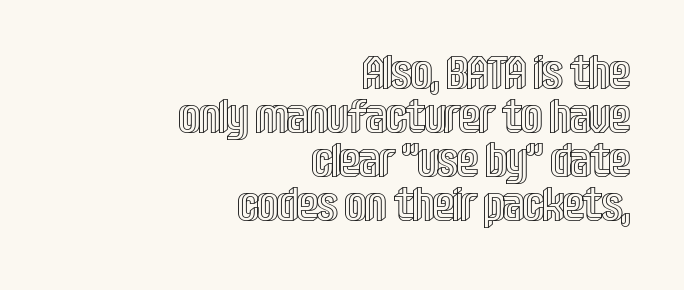
Visually the block forms a straight wall on the right and a jagged coastline on the left. Vertically, the passage feels compressed, each row crowding the next. The gap between lines stays unmarked. A typesetter would mark this as roman, not italic.
